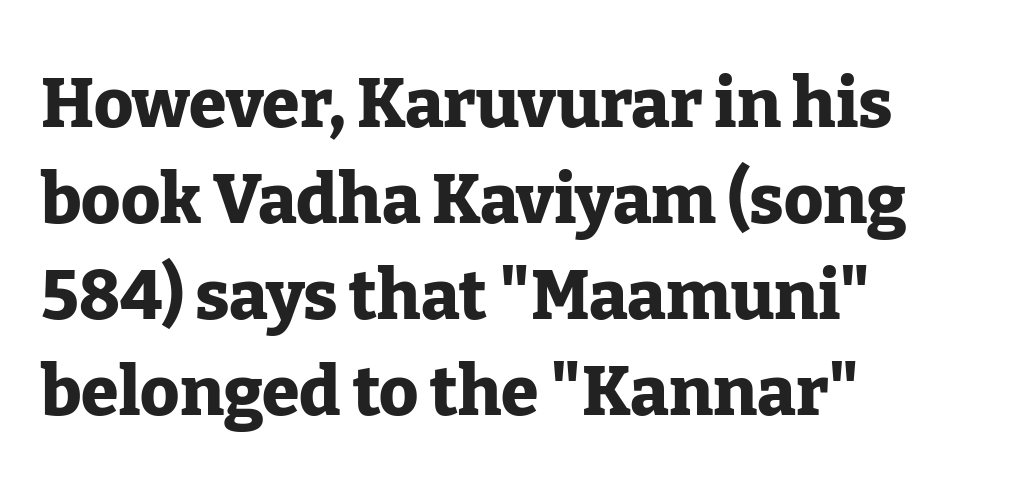
Q: Is the text bold? A: Yes.
Q: Is the text italic (slanted)? A: No, it is upright.
Q: Is the typeface a serif or a sans-serif typeface? A: Serif.
Q: Is the text underlined? A: No.
Q: How is the paragraph aligned? A: Left-aligned.
Q: Is the spacing between letters normal or unusually wide? A: Normal.
Q: Is the spacing between lines tight, normal or loose? A: Normal.
Q: Width (condensed, normal, or wide)? A: Normal.
Q: Stroke contrast? A: Low.
Q: x-height? A: Medium.
Q: Monospaced? A: No.
